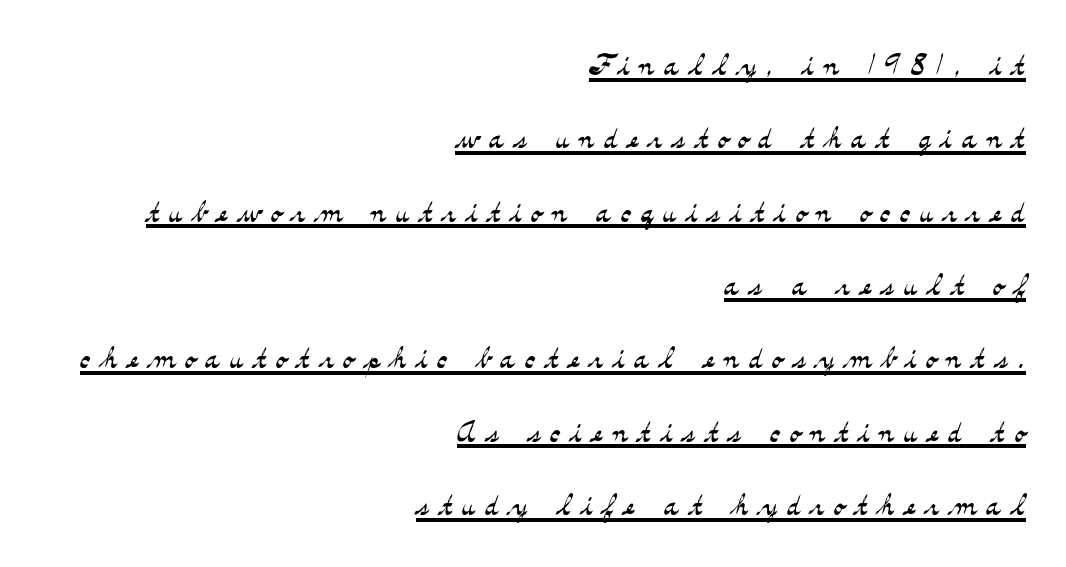
The image shows 39 px light, wide serif type; set right-aligned, line spacing 1.88x, unusually wide letter spacing (+0.25 em), underlined; medium stroke contrast and a small x-height.
